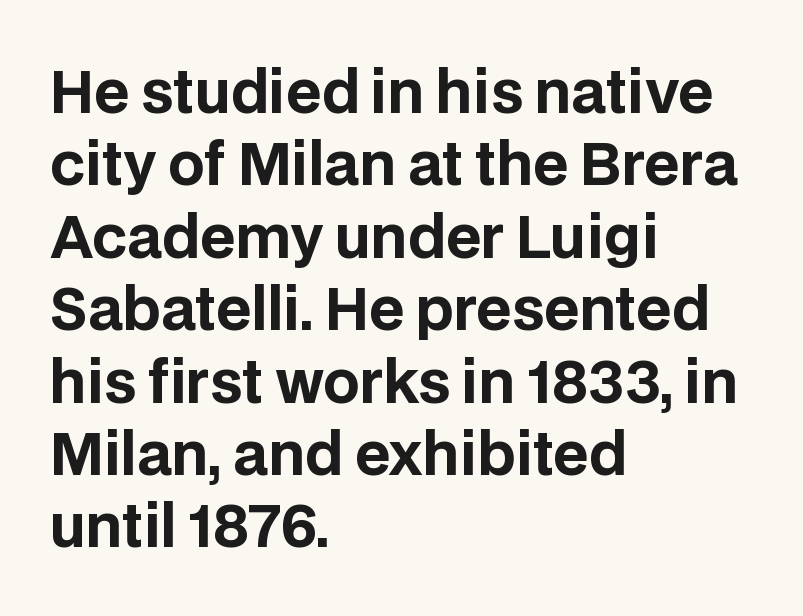
The image shows 57 px bold sans-serif type, upright; set left-aligned, normal line spacing (1.27x), normal letter spacing, not underlined; low stroke contrast and a large x-height.
